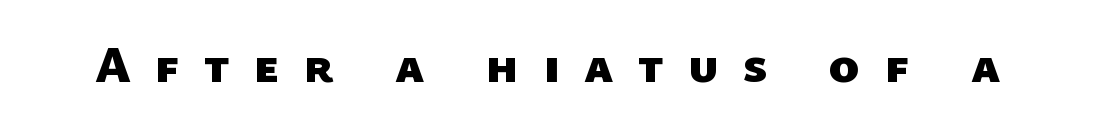
The image shows 51 px heavy sans-serif type; set unusually wide letter spacing (+0.48 em), not underlined; low stroke contrast and a medium x-height.
